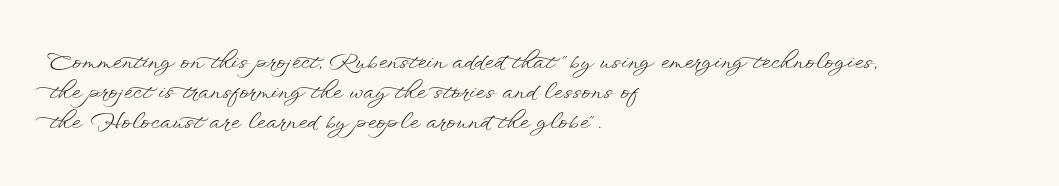
Reading down the column, the eye jumps a familiar distance to each next line. Left-aligned paragraph, ragged on the right. Check under the words: just untouched page.
